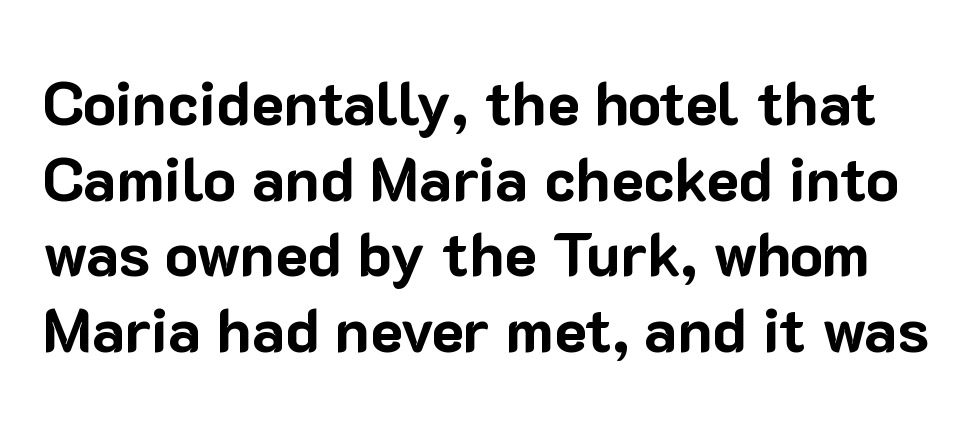
{"serif": "no", "italic": "no", "bold": "yes", "weight": "bold", "width": "normal", "stroke_contrast": "low", "x_height": "medium", "monospaced": "no", "underline": "no", "line_spacing_ratio": 1.24, "letter_spacing": "normal", "letter_spacing_em": 0.0, "glyph_px": 61}
